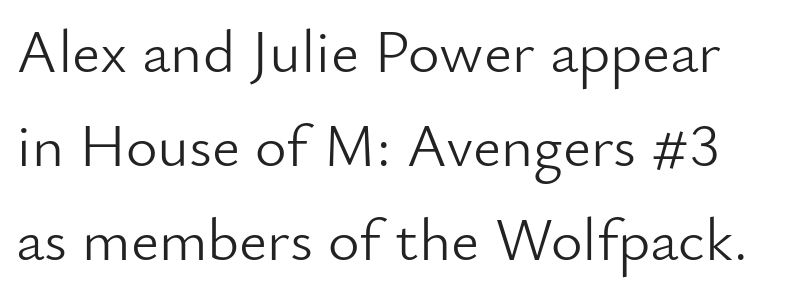
One glance says typical: line gaps are just what's usual. This is roman type, the default non-slanted kind. Plain, unruled lines of type. A typesetter would call this proportional, since set widths differ per character. In terms of letterspacing, this is plain default setting.
